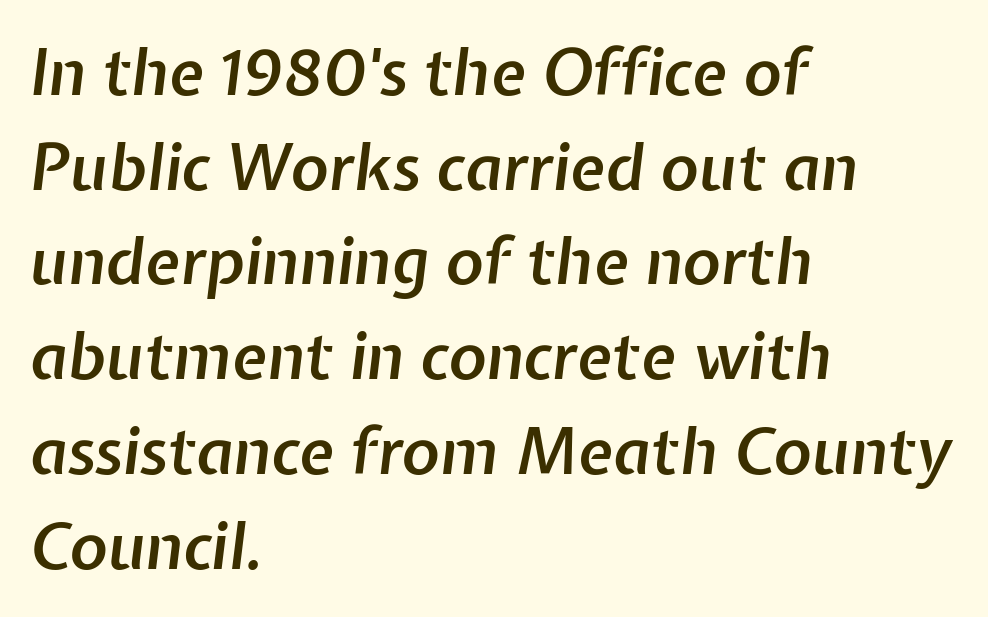
Q: Is the text bold? A: Semi-bold.
Q: Is the text italic (slanted)? A: Yes, it leans right by about 7 degrees.
Q: Is the text underlined? A: No.
Q: How is the paragraph aligned? A: Left-aligned.
Q: Is the spacing between letters normal or unusually wide? A: Normal.
Q: Is the spacing between lines tight, normal or loose? A: Normal.
Q: Width (condensed, normal, or wide)? A: Normal.
Q: Stroke contrast? A: Low.
Q: x-height? A: Medium.
Q: Monospaced? A: No.
